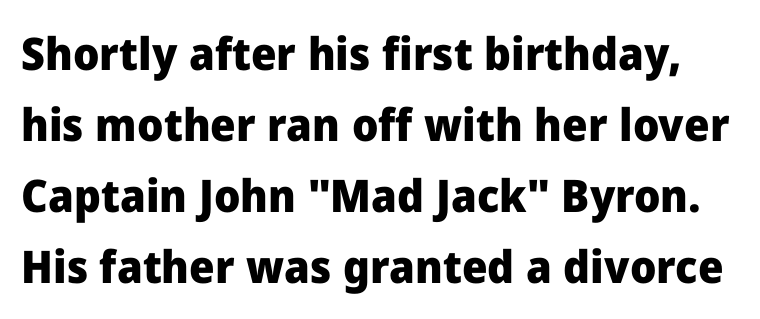
It's the straight-up-and-down kind of type. A typesetter would call this leading conventional body-copy spacing. Note the varied advance widths — an 'i' is clearly narrower than an 'm'. The rendering shows plain stroke endings on the letterforms — a sans-serif design. Words float on clear page, feet unadorned.
